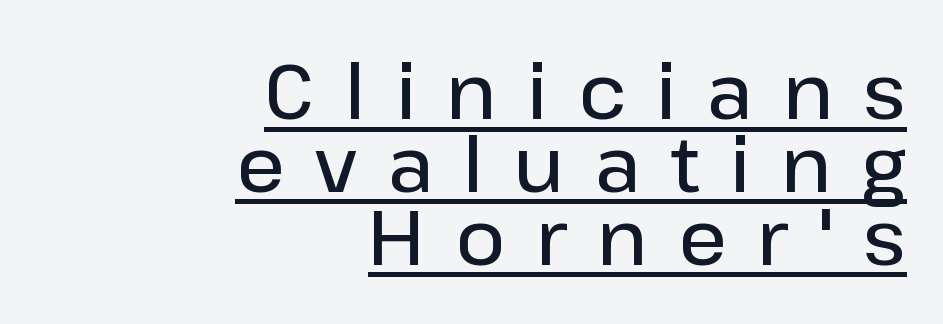
{"serif": "no", "italic": "no", "bold": "semi", "weight": "semibold", "width": "normal", "stroke_contrast": "low", "x_height": "medium", "monospaced": "no", "underline": "yes", "align": "right", "line_spacing": "tight", "line_spacing_ratio": 0.96, "letter_spacing": "wide", "letter_spacing_em": 0.4, "glyph_px": 76}
